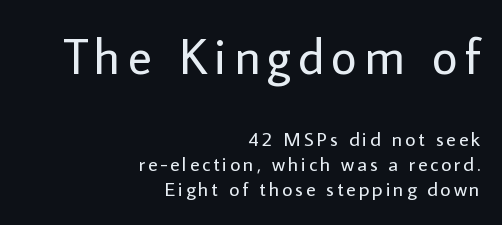
A quiet, ordinary-to-light weight characterises the typeface. Font category for this specimen: sans-serif. The rendering uses natural spacing where letterforms have individual widths. Is the block centered? No — it sits flush against the right margin. Each row of text sits above clean, open space. In this sample the first text group is rendered at the bigger scale.
